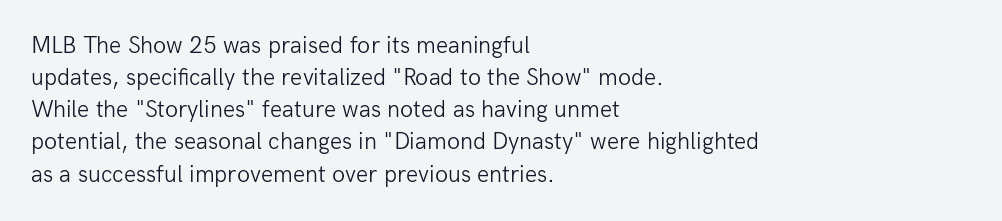
The strip under each line holds only bare page. You could call the tracking neutral — neither tight nor loose. Where is the straight margin? On the left. Upright lettering throughout. The weight tops out at a normal text grade.
